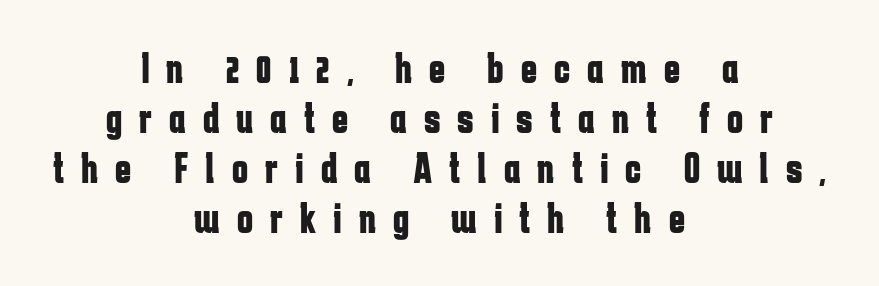
Q: Is the text bold? A: Yes.
Q: Is the text italic (slanted)? A: No, it is upright.
Q: Is the typeface a serif or a sans-serif typeface? A: Sans-serif.
Q: Is the text underlined? A: No.
Q: How is the paragraph aligned? A: Centered.
Q: Is the spacing between letters normal or unusually wide? A: Unusually wide.
Q: Width (condensed, normal, or wide)? A: Condensed.
Q: Stroke contrast? A: Low.
Q: x-height? A: Medium.
Q: Monospaced? A: No.
